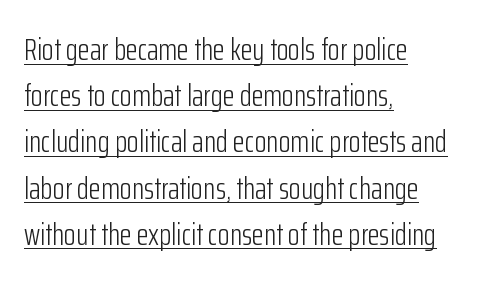
{"serif": "no", "italic": "no", "bold": "no", "weight": "light", "width": "condensed", "stroke_contrast": "low", "x_height": "medium", "monospaced": "no", "underline": "yes", "align": "left", "line_spacing": "normal", "line_spacing_ratio": 1.49, "letter_spacing": "normal", "letter_spacing_em": 0.0, "glyph_px": 31}
